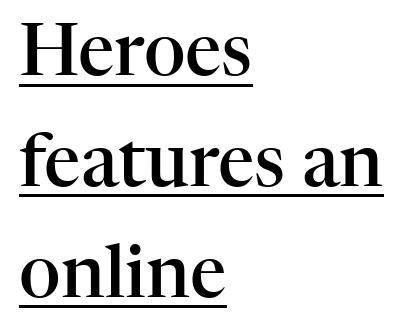
A somewhat darkened texture: the type is semibold rather than bold. The paragraph shown leans on its left margin. A continuous stroke trails under the words, as in a hyperlink. Leading matches the norm, producing a regular column.
